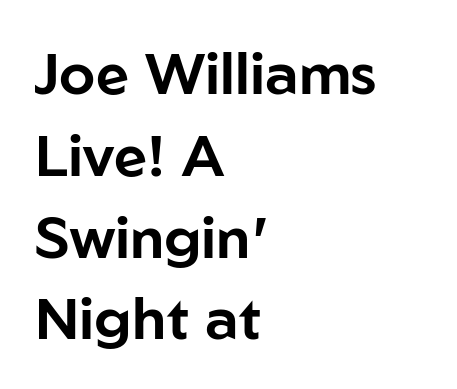
Q: Is the text italic (slanted)? A: No, it is upright.
Q: Is the typeface a serif or a sans-serif typeface? A: Sans-serif.
Q: Is the text underlined? A: No.
Q: How is the paragraph aligned? A: Left-aligned.
Q: Is the spacing between letters normal or unusually wide? A: Normal.
Q: Is the spacing between lines tight, normal or loose? A: Normal.
Q: Width (condensed, normal, or wide)? A: Normal.
Q: Stroke contrast? A: Low.
Q: x-height? A: Medium.
Q: Monospaced? A: No.
